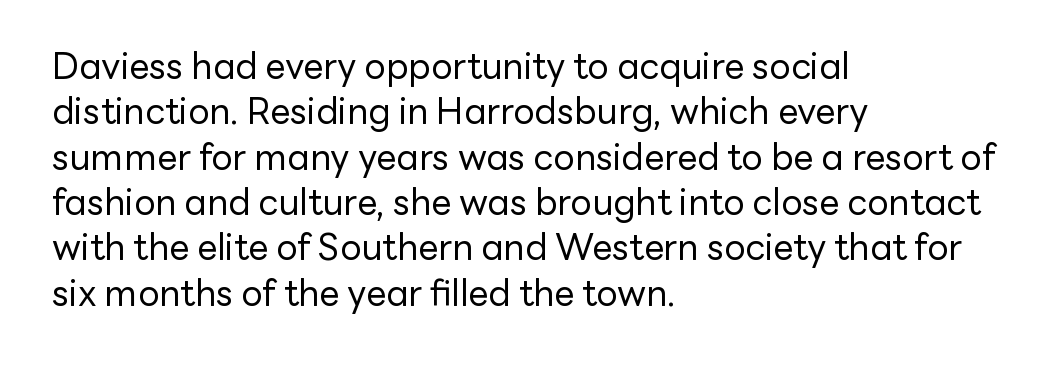
The image shows 36 px regular-weight sans-serif type, upright; set left-aligned, normal line spacing (1.26x), normal letter spacing, not underlined; low stroke contrast and a medium x-height.
